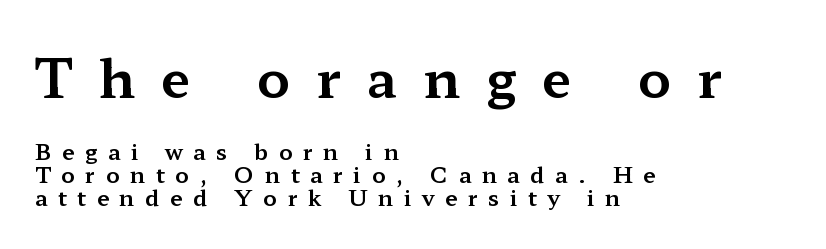
Q: Is the text italic (slanted)? A: No, it is upright.
Q: Is the typeface a serif or a sans-serif typeface? A: Serif.
Q: Is the text underlined? A: No.
Q: How is the paragraph aligned? A: Left-aligned.
Q: Is the spacing between letters normal or unusually wide? A: Unusually wide.
Q: Is the spacing between lines tight, normal or loose? A: Tight.
Q: Which block of text is set in a larger size, the first (top) or the second (bottom)? A: The first (top) one.
Q: Width (condensed, normal, or wide)? A: Wide.
Q: Stroke contrast? A: Medium.
Q: x-height? A: Medium.
Q: Monospaced? A: No.
